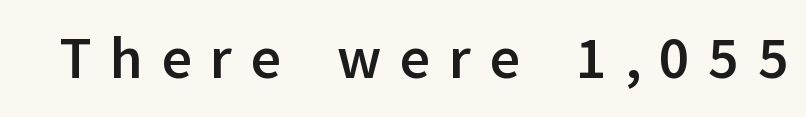
{"serif": "no", "italic": "no", "bold": "yes", "weight": "semibold", "width": "normal", "stroke_contrast": "low", "x_height": "medium", "monospaced": "no", "underline": "no", "letter_spacing": "wide", "letter_spacing_em": 0.32, "glyph_px": 58}
